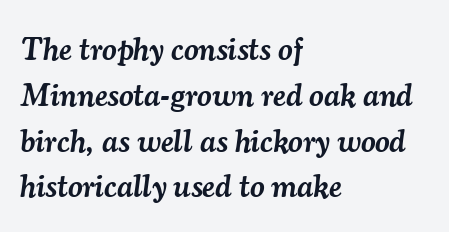
Q: Is the text bold? A: Semi-bold.
Q: Is the text italic (slanted)? A: Yes, it leans right by about 7 degrees.
Q: Is the typeface a serif or a sans-serif typeface? A: Serif.
Q: Is the text underlined? A: No.
Q: How is the paragraph aligned? A: Left-aligned.
Q: Is the spacing between letters normal or unusually wide? A: Normal.
Q: Is the spacing between lines tight, normal or loose? A: Normal.
Q: Width (condensed, normal, or wide)? A: Normal.
Q: Stroke contrast? A: Medium.
Q: x-height? A: Small.
Q: Monospaced? A: No.
